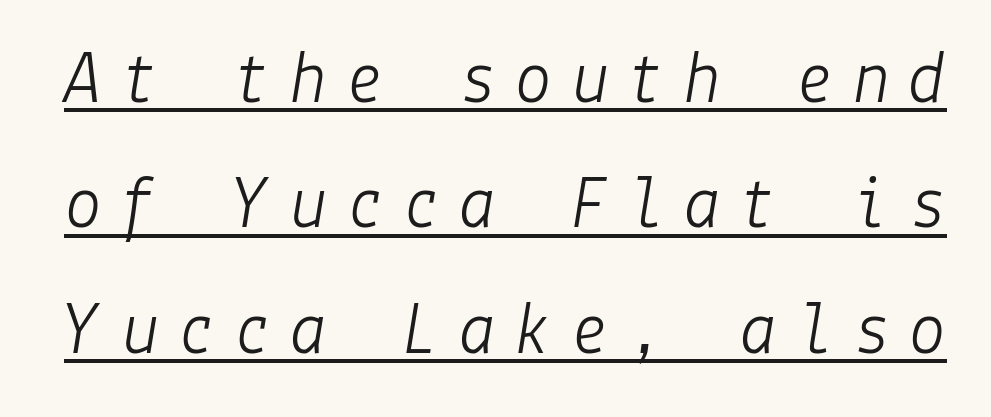
The image shows 76 px light type, italic (leaning right); set normal line spacing (1.65x), unusually wide letter spacing (+0.24 em), underlined; low stroke contrast and a medium x-height.
